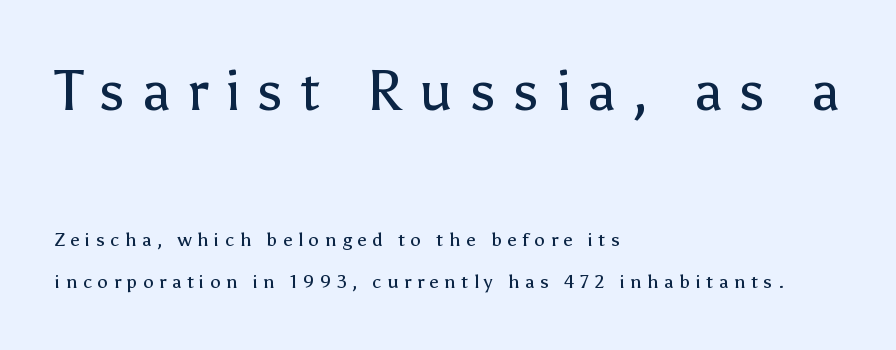
The image shows 57 px regular-weight sans-serif type, upright; set left-aligned, loose line spacing (2.22x), unusually wide letter spacing (+0.29 em), not underlined; the first (top) block is 3.0x larger; low stroke contrast and a medium x-height.
